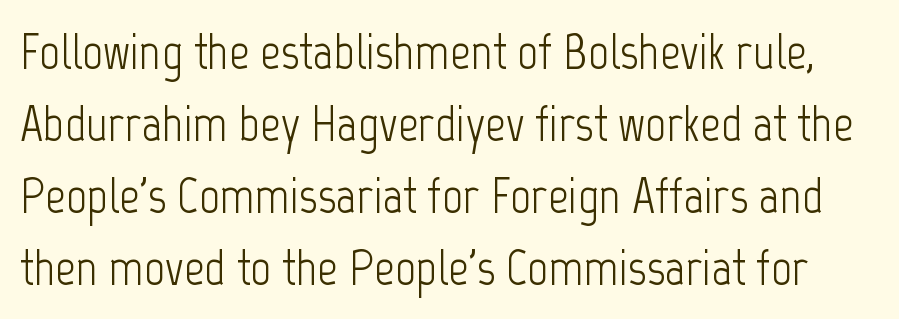
Q: Is the text bold? A: No.
Q: Is the text italic (slanted)? A: No, it is upright.
Q: Is the typeface a serif or a sans-serif typeface? A: Sans-serif.
Q: Is the text underlined? A: No.
Q: Is the spacing between letters normal or unusually wide? A: Normal.
Q: Is the spacing between lines tight, normal or loose? A: Normal.
Q: Width (condensed, normal, or wide)? A: Condensed.
Q: Stroke contrast? A: Low.
Q: x-height? A: Medium.
Q: Monospaced? A: No.
